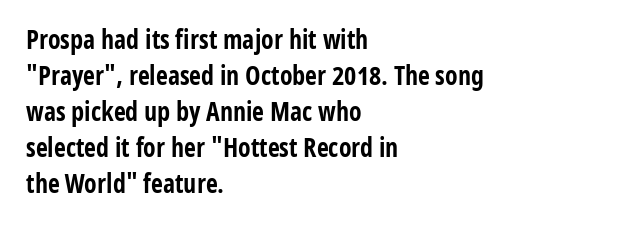
Weight: bold. Inter-character spacing is left at the font's built-in metrics. Check the space under the baseline: it is left empty. These lines sit exactly where default settings would place them. Compared with a centered layout, this one pins lines to the left instead.
